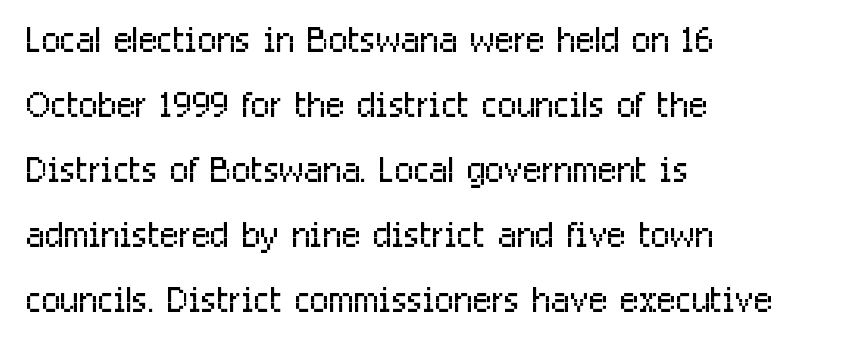
The image shows 50 px light, condensed sans-serif type, upright; set left-aligned, normal line spacing (1.3x), normal letter spacing, not underlined; low stroke contrast and a medium x-height.
